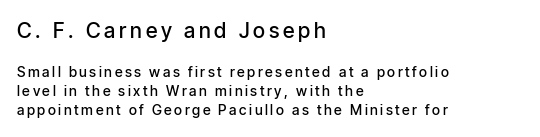
Q: Is the text bold? A: Semi-bold.
Q: Is the text italic (slanted)? A: No, it is upright.
Q: Is the text underlined? A: No.
Q: How is the paragraph aligned? A: Left-aligned.
Q: Is the spacing between lines tight, normal or loose? A: Normal.
Q: Which block of text is set in a larger size, the first (top) or the second (bottom)? A: The first (top) one.
